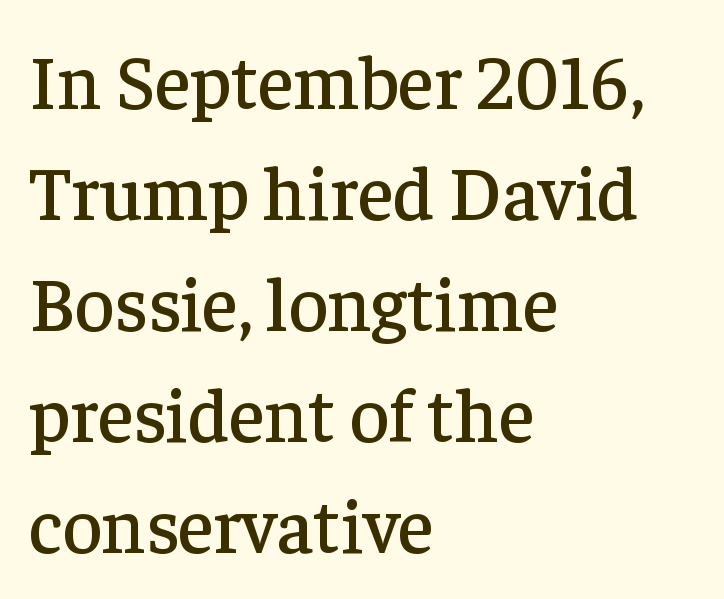
Q: Is the text italic (slanted)? A: No, it is upright.
Q: Is the typeface a serif or a sans-serif typeface? A: Serif.
Q: Is the text underlined? A: No.
Q: How is the paragraph aligned? A: Left-aligned.
Q: Is the spacing between letters normal or unusually wide? A: Normal.
Q: Is the spacing between lines tight, normal or loose? A: Normal.
Q: Width (condensed, normal, or wide)? A: Normal.
Q: Stroke contrast? A: Low.
Q: x-height? A: Medium.
Q: Monospaced? A: No.
